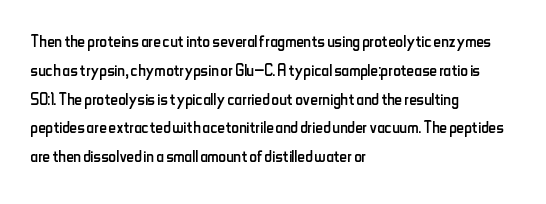
The image shows 21 px text type, upright; set left-aligned, normal line spacing (1.37x), normal letter spacing, not underlined.
